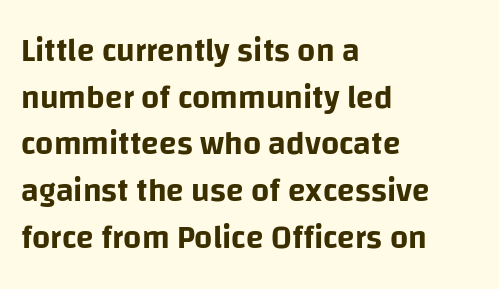
{"serif": "no", "italic": "no", "width": "normal", "stroke_contrast": "low", "x_height": "large", "monospaced": "no", "underline": "no", "align": "left", "line_spacing": "normal", "line_spacing_ratio": 1.46, "letter_spacing": "normal", "letter_spacing_em": 0.0, "glyph_px": 32}
